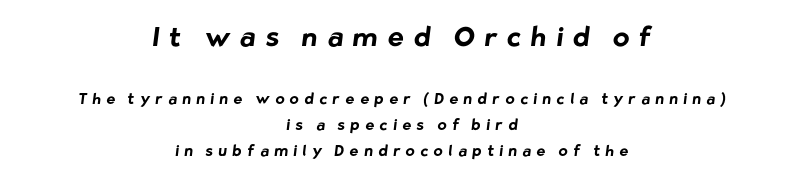
Q: Is the text bold? A: Yes.
Q: Is the text underlined? A: No.
Q: How is the paragraph aligned? A: Centered.
Q: Is the spacing between letters normal or unusually wide? A: Unusually wide.
Q: Which block of text is set in a larger size, the first (top) or the second (bottom)? A: The first (top) one.
